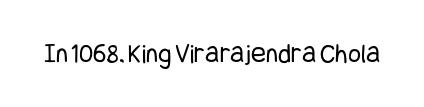
The image shows 28 px regular-weight, condensed sans-serif type, upright; set normal letter spacing, not underlined; low stroke contrast and a large x-height.
